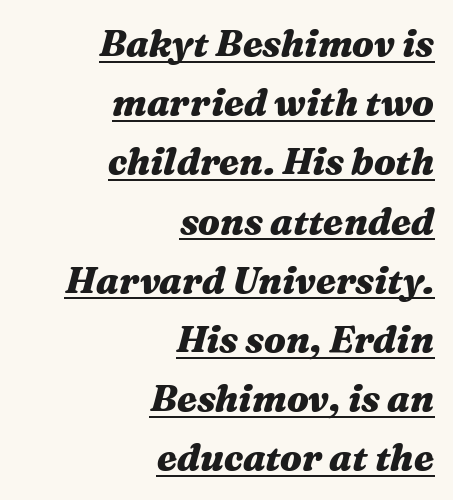
{"italic": "yes", "lean": "right", "slant_degrees": 16, "bold": "yes", "weight": "heavy", "width": "wide", "stroke_contrast": "medium", "x_height": "medium", "monospaced": "no", "underline": "yes", "align": "right", "line_spacing": "normal", "line_spacing_ratio": 1.6, "letter_spacing": "normal", "letter_spacing_em": 0.0, "glyph_px": 37}
